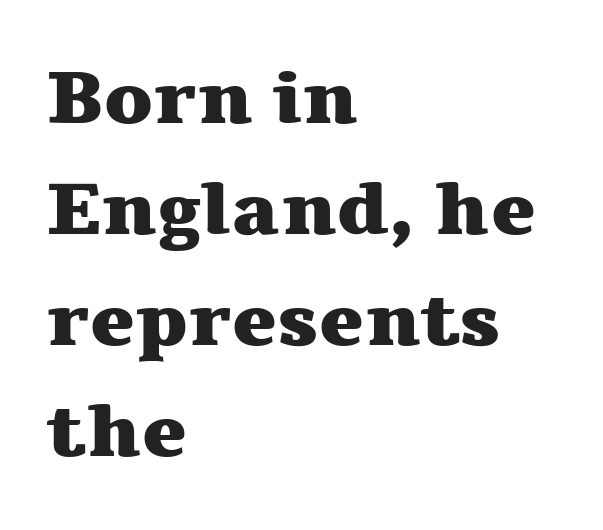
Just letters on the line, the space beneath them empty. Set as a true bold cut, around the 700 mark. Horizontal alignment here is leftward, the default for most running prose. Baseline-to-baseline distance is the conventional proportion of letter height.
